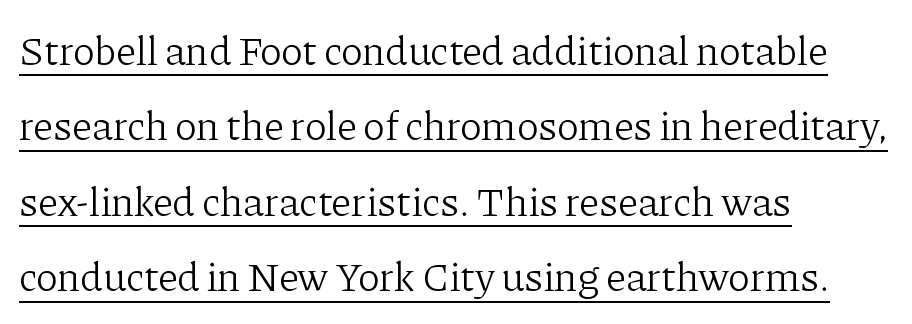
{"serif": "yes", "italic": "no", "bold": "no", "weight": "light", "width": "normal", "stroke_contrast": "low", "x_height": "medium", "monospaced": "no", "underline": "yes", "align": "left", "line_spacing_ratio": 1.84, "letter_spacing": "normal", "letter_spacing_em": 0.0, "glyph_px": 41}
